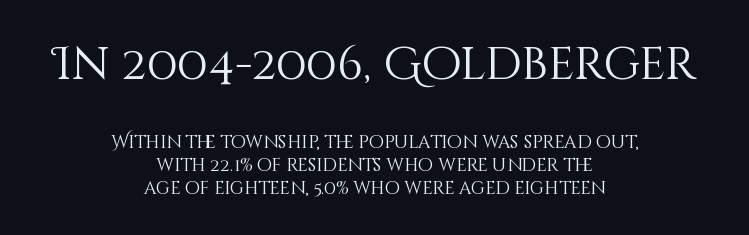
Q: Is the text bold? A: No.
Q: Is the text italic (slanted)? A: No, it is upright.
Q: Is the text underlined? A: No.
Q: How is the paragraph aligned? A: Centered.
Q: Is the spacing between letters normal or unusually wide? A: Normal.
Q: Is the spacing between lines tight, normal or loose? A: Normal.
Q: Which block of text is set in a larger size, the first (top) or the second (bottom)? A: The first (top) one.
Q: Width (condensed, normal, or wide)? A: Normal.
Q: Stroke contrast? A: Medium.
Q: x-height? A: Large.
Q: Monospaced? A: No.
